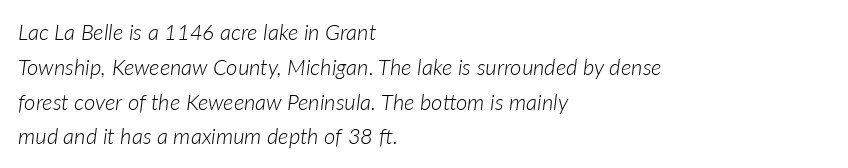
The image shows 22 px text type, italic (leaning right); set left-aligned, normal line spacing (1.58x), normal letter spacing, not underlined.
